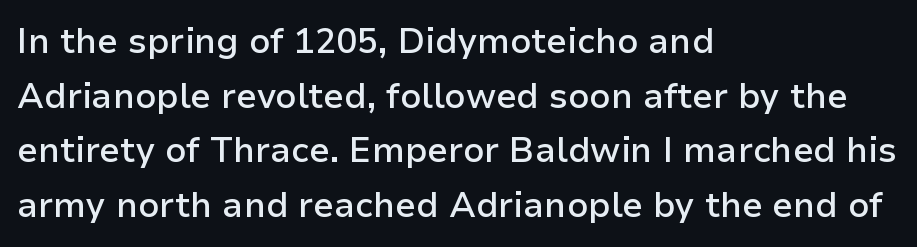
The image shows 35 px semibold sans-serif type, upright; set left-aligned, normal line spacing (1.56x), normal letter spacing, not underlined; low stroke contrast and a medium x-height.
